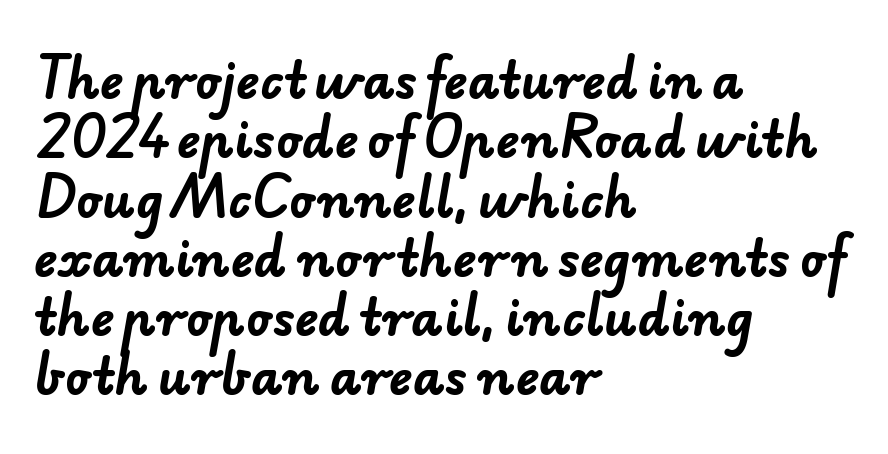
Varying glyph widths throughout — classic text-font behaviour. You can tell from the bare stems that sans-serif type was used. The face used here is rendered with its standard letterfit. A dark, heavy texture on the line: the type is bold. Compared with a centered layout, this one pins lines to the left instead.
